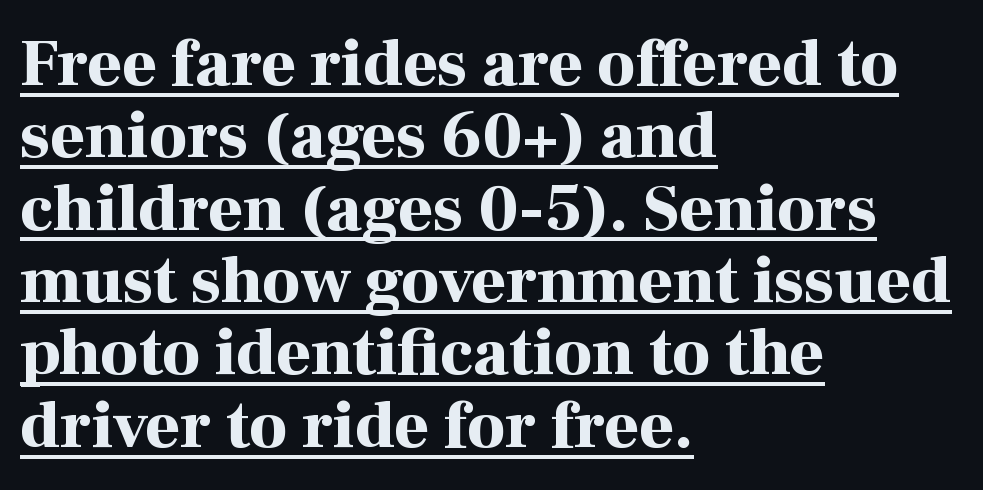
Somebody hit Ctrl+U on this one — the words are underlined. The lettering stays uniformly vertical, giving the passage a roman look. Tracking value appears to be zero — textbook default spacing. One-word summary of the alignment: left.
